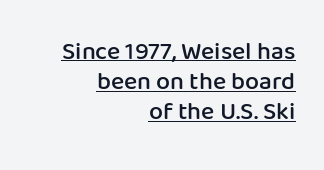
The image shows 25 px text type, upright; set right-aligned, line spacing 1.21x, normal letter spacing, underlined.
